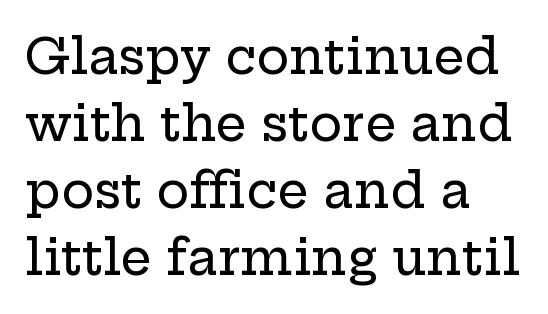
Q: Is the text italic (slanted)? A: No, it is upright.
Q: Is the typeface a serif or a sans-serif typeface? A: Serif.
Q: Is the text underlined? A: No.
Q: How is the paragraph aligned? A: Left-aligned.
Q: Is the spacing between letters normal or unusually wide? A: Normal.
Q: Is the spacing between lines tight, normal or loose? A: Normal.
Q: Width (condensed, normal, or wide)? A: Wide.
Q: Stroke contrast? A: Low.
Q: x-height? A: Medium.
Q: Monospaced? A: No.
